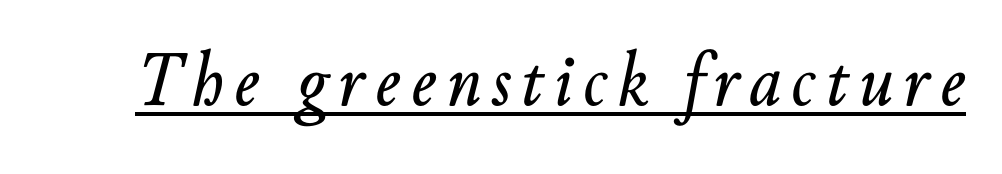
Observe the lean: these are italic letterforms. Here the designer chose a conventional face with non-uniform glyph widths. Underlined type.
